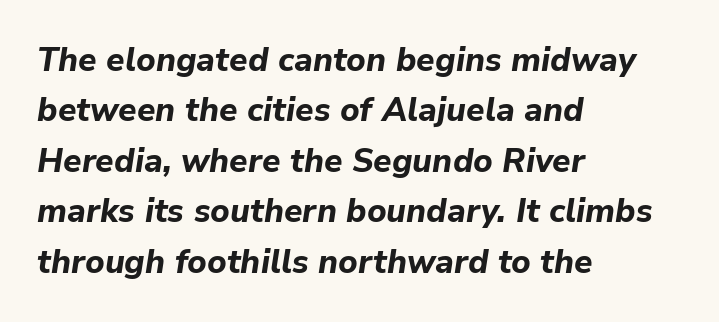
{"italic": "yes", "lean": "right", "slant_degrees": 9, "bold": "yes", "weight": "bold", "width": "normal", "stroke_contrast": "low", "x_height": "medium", "monospaced": "no", "underline": "no", "align": "left", "line_spacing": "normal", "line_spacing_ratio": 1.53, "letter_spacing": "normal", "letter_spacing_em": 0.0, "glyph_px": 33}
